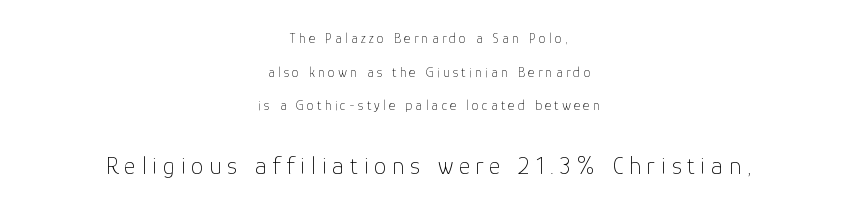
Q: Is the text bold? A: No.
Q: Is the text italic (slanted)? A: No, it is upright.
Q: Is the text underlined? A: No.
Q: How is the paragraph aligned? A: Centered.
Q: Is the spacing between letters normal or unusually wide? A: Unusually wide.
Q: Is the spacing between lines tight, normal or loose? A: Loose.
Q: Which block of text is set in a larger size, the first (top) or the second (bottom)? A: The second (bottom) one.
